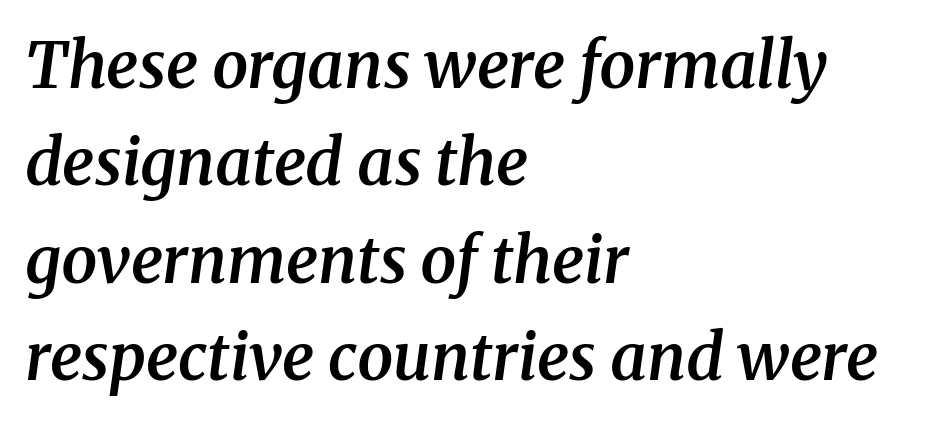
The passage shown is typeset with a serif family. Character widths vary here, with narrow letters taking less room than wide ones. Rule under the text: the space is simply empty. These lines sit exactly where default settings would place them.
